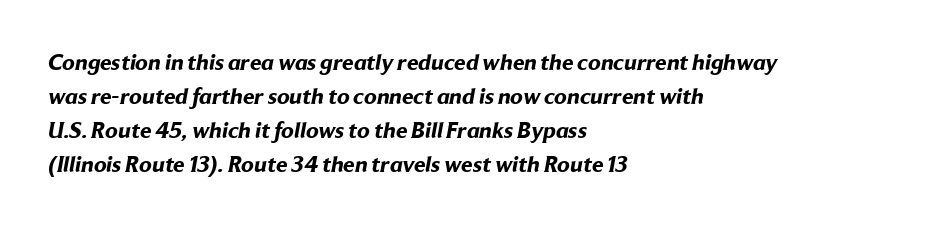
Q: Is the text bold? A: Yes.
Q: Is the text underlined? A: No.
Q: How is the paragraph aligned? A: Left-aligned.
Q: Is the spacing between letters normal or unusually wide? A: Normal.
Q: Is the spacing between lines tight, normal or loose? A: Normal.
